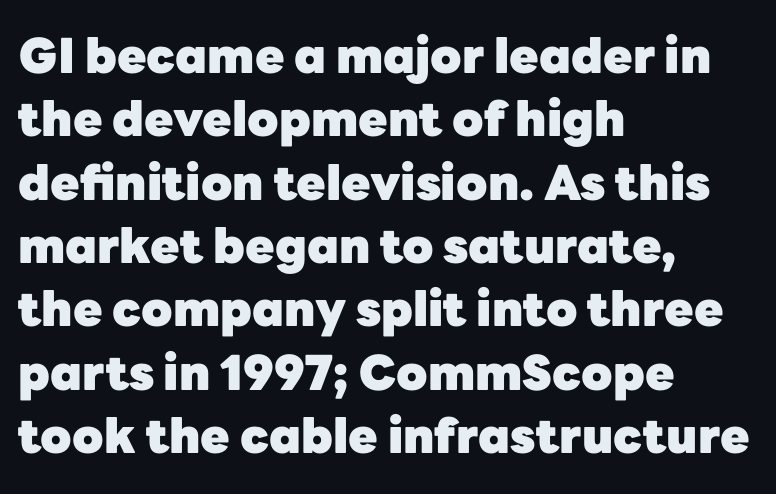
The image shows 48 px heavy sans-serif type, upright; set left-aligned, normal line spacing (1.32x), normal letter spacing, not underlined; low stroke contrast and a medium x-height.
